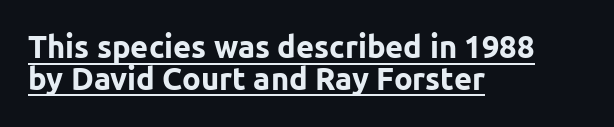
The image shows 31 px bold sans-serif type, upright; set left-aligned, tight line spacing (1.02x), normal letter spacing, underlined; low stroke contrast and a medium x-height.
